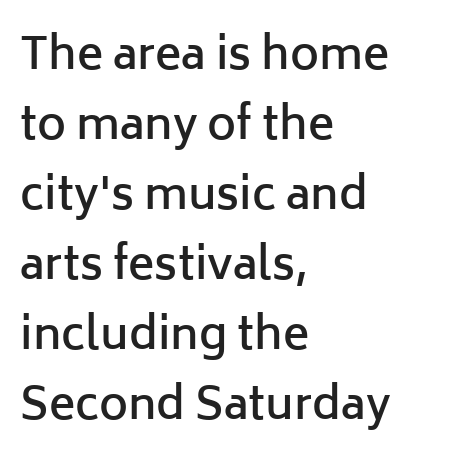
{"serif": "no", "italic": "no", "bold": "semi", "weight": "semibold", "width": "normal", "stroke_contrast": "low", "x_height": "medium", "monospaced": "no", "underline": "no", "align": "left", "line_spacing": "normal", "line_spacing_ratio": 1.59, "letter_spacing": "normal", "letter_spacing_em": 0.0, "glyph_px": 44}
